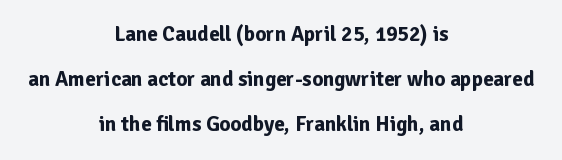
Every character sits straight up, as roman type does. Emphasis by weight is at full strength: bold. The vertical gap from one line to the next is large. The setting favours the middle, as headings and verse often do. The string is rendered with underlining switched off. Standard letterfit; no display-style spreading of the glyphs.
